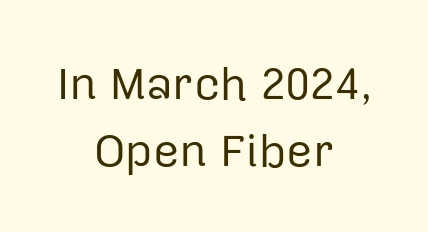
Q: Is the text bold? A: No.
Q: Is the text italic (slanted)? A: No, it is upright.
Q: Is the typeface a serif or a sans-serif typeface? A: Sans-serif.
Q: Is the text underlined? A: No.
Q: How is the paragraph aligned? A: Centered.
Q: Is the spacing between letters normal or unusually wide? A: Normal.
Q: Is the spacing between lines tight, normal or loose? A: Normal.
Q: Width (condensed, normal, or wide)? A: Normal.
Q: Stroke contrast? A: Low.
Q: x-height? A: Medium.
Q: Monospaced? A: No.
